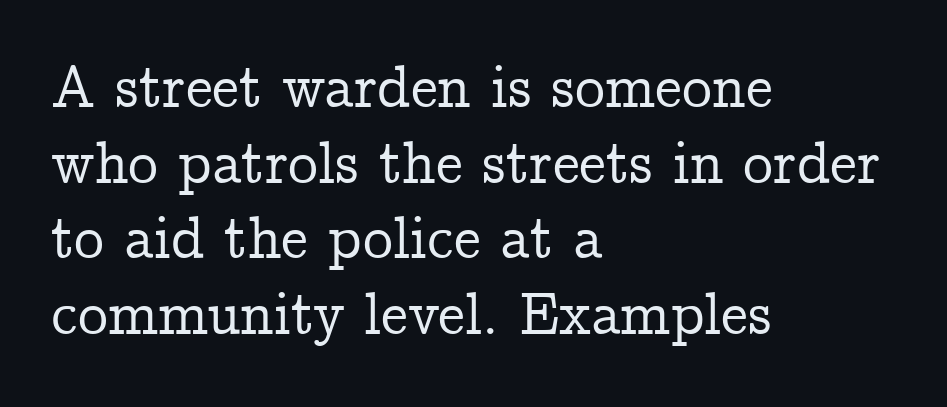
Q: Is the text italic (slanted)? A: No, it is upright.
Q: Is the typeface a serif or a sans-serif typeface? A: Serif.
Q: Is the text underlined? A: No.
Q: How is the paragraph aligned? A: Left-aligned.
Q: Is the spacing between letters normal or unusually wide? A: Normal.
Q: Is the spacing between lines tight, normal or loose? A: Normal.
Q: Width (condensed, normal, or wide)? A: Normal.
Q: Stroke contrast? A: Low.
Q: x-height? A: Medium.
Q: Monospaced? A: No.
